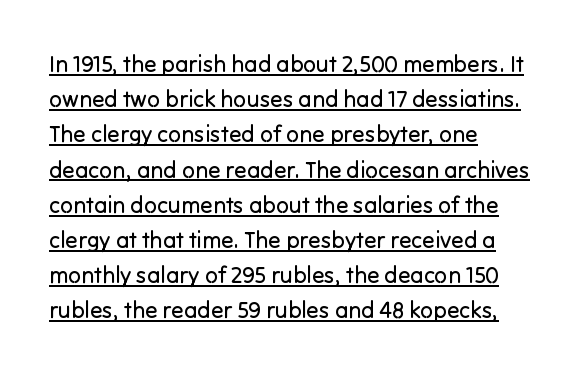
When letters stand straight like this, we call the style roman or upright. The cut favours lightness, reaching ordinary text weight at its darkest. Has an underline been added? It has. Line beginnings align vertically; line endings do not.
